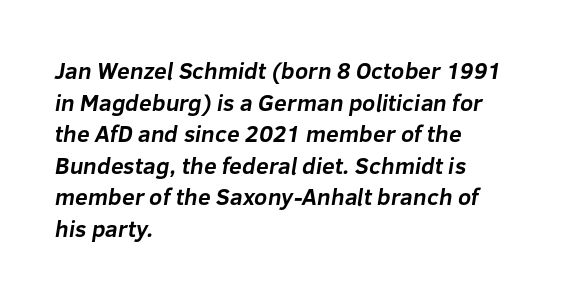
Q: Is the text bold? A: Yes.
Q: Is the text underlined? A: No.
Q: How is the paragraph aligned? A: Left-aligned.
Q: Is the spacing between letters normal or unusually wide? A: Normal.
Q: Is the spacing between lines tight, normal or loose? A: Normal.
